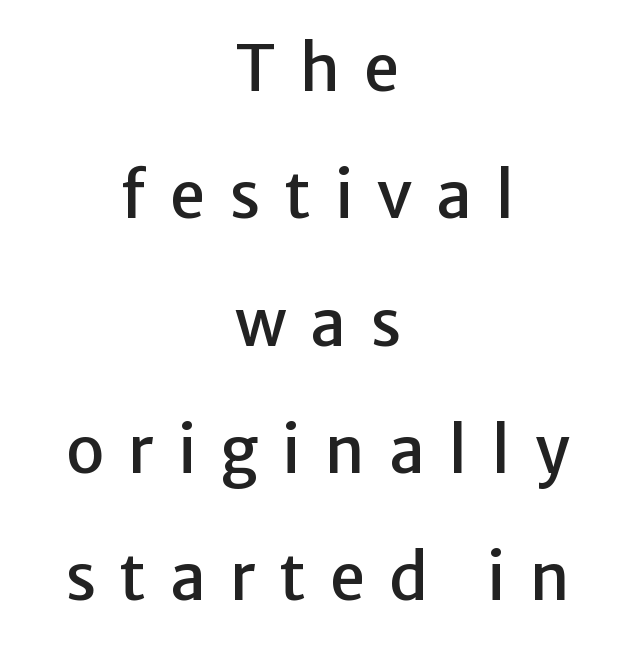
The image shows 64 px sans-serif type, upright; set centered, loose line spacing (1.99x), unusually wide letter spacing (+0.37 em), not underlined; low stroke contrast and a medium x-height.
